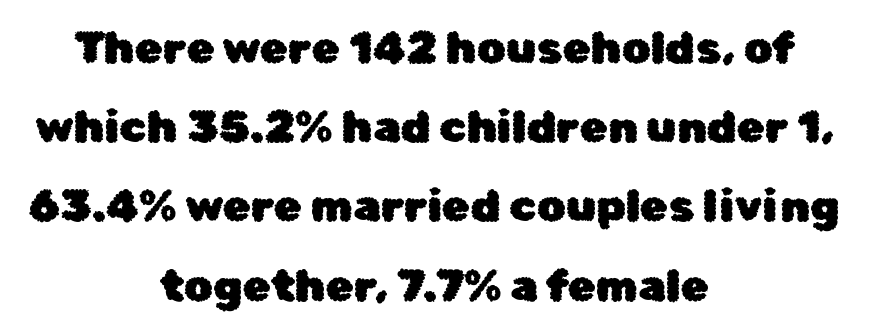
You could not count columns in this text — the font is proportionally spaced. Classification — sans serif. Anything drawn beneath the words? Only blank space. Does extra space separate the letters? No, they use regular spacing. Is the block centered? Yes — each line is placed symmetrically about the middle. A typesetter would mark this as roman, not italic.
